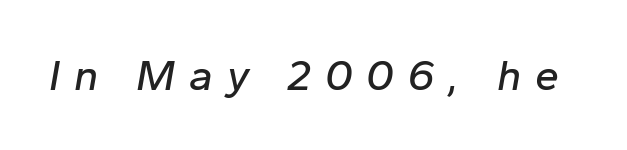
Underline: absent. Slanted lettering throughout. Varying glyph widths throughout — classic text-font behaviour. Short note: letters widely spaced.
